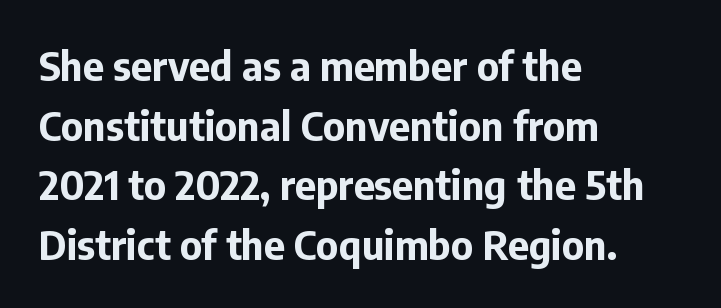
Q: Is the text bold? A: Yes.
Q: Is the text italic (slanted)? A: No, it is upright.
Q: Is the typeface a serif or a sans-serif typeface? A: Sans-serif.
Q: Is the text underlined? A: No.
Q: How is the paragraph aligned? A: Left-aligned.
Q: Is the spacing between letters normal or unusually wide? A: Normal.
Q: Is the spacing between lines tight, normal or loose? A: Normal.
Q: Width (condensed, normal, or wide)? A: Normal.
Q: Stroke contrast? A: Low.
Q: x-height? A: Medium.
Q: Monospaced? A: No.
